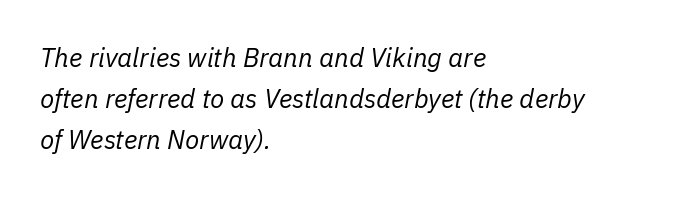
The image shows 26 px text type, italic (leaning right); set left-aligned, normal line spacing (1.57x), normal letter spacing, not underlined.
